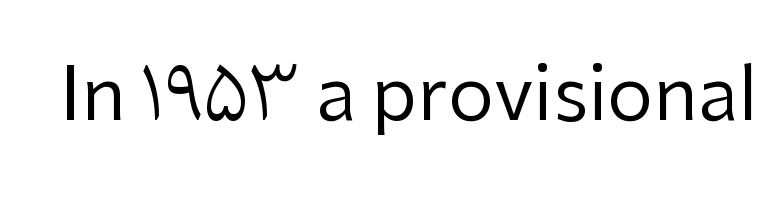
The image shows 73 px regular-weight sans-serif type, upright; set normal letter spacing, not underlined; low stroke contrast and a medium x-height.
